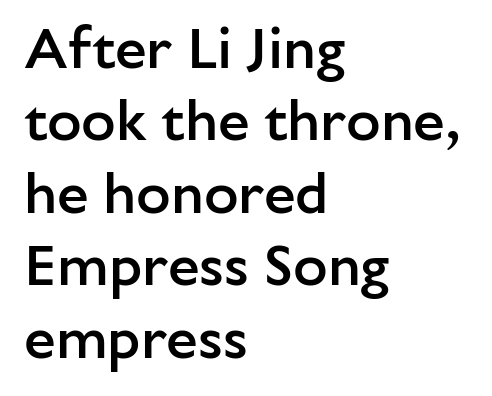
Q: Is the text bold? A: Semi-bold.
Q: Is the text italic (slanted)? A: No, it is upright.
Q: Is the typeface a serif or a sans-serif typeface? A: Sans-serif.
Q: Is the text underlined? A: No.
Q: How is the paragraph aligned? A: Left-aligned.
Q: Is the spacing between letters normal or unusually wide? A: Normal.
Q: Is the spacing between lines tight, normal or loose? A: Normal.
Q: Width (condensed, normal, or wide)? A: Normal.
Q: Stroke contrast? A: Low.
Q: x-height? A: Medium.
Q: Monospaced? A: No.
